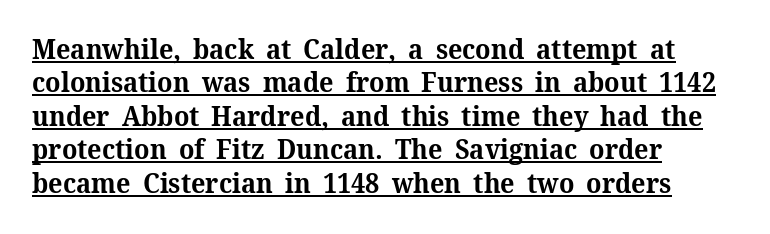
{"italic": "no", "bold": "yes", "underline": "yes", "align": "left", "line_spacing_ratio": 1.24, "letter_spacing": "normal", "letter_spacing_em": 0.0, "glyph_px": 27}
